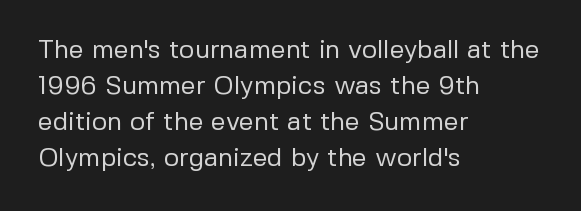
{"italic": "no", "bold": "no", "underline": "no", "align": "left", "line_spacing": "normal", "line_spacing_ratio": 1.39, "letter_spacing": "normal", "letter_spacing_em": 0.0, "glyph_px": 26}
